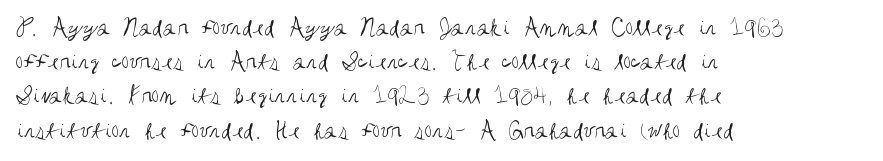
Q: Is the text bold? A: No.
Q: Is the text underlined? A: No.
Q: How is the paragraph aligned? A: Left-aligned.
Q: Is the spacing between letters normal or unusually wide? A: Normal.
Q: Is the spacing between lines tight, normal or loose? A: Normal.
